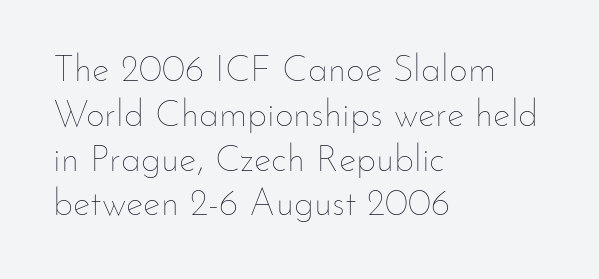
If you drew a line through each stem, it would be perfectly vertical. Check the space under the baseline: it is left empty. This sample uses plain, unmodified letter spacing. The face used here is proportionally spaced, like ordinary book or web type. Short and long lines alike share a common starting point at left. Nothing heavy about these letters — not bold at all.
